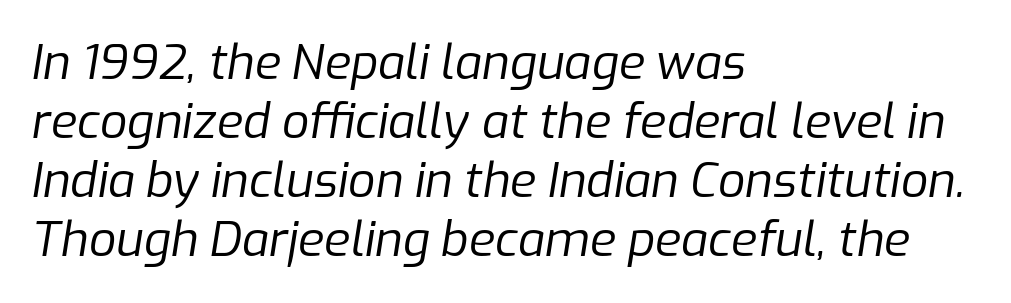
Each letter keeps its own natural width here, so spacing adapts to shape. These glyphs show unthickened strokes, regular width or finer. The passage is arranged the way most books set body copy — flush left. Tall strokes in this sample are angled rather than plumb. Here the glyphs are tracked normally, forming tight word shapes.
